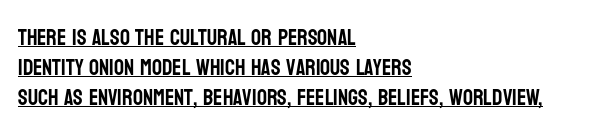
Q: Is the text italic (slanted)? A: No, it is upright.
Q: Is the text underlined? A: Yes.
Q: How is the paragraph aligned? A: Left-aligned.
Q: Is the spacing between letters normal or unusually wide? A: Normal.
Q: Is the spacing between lines tight, normal or loose? A: Normal.
